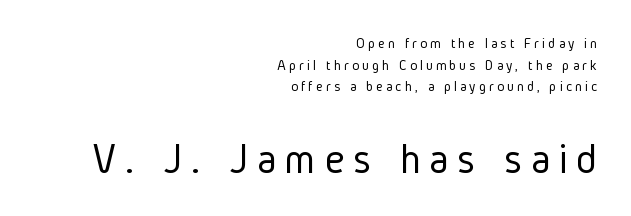
The image shows 44 px light, condensed sans-serif type, upright; set right-aligned, normal line spacing (1.44x), unusually wide letter spacing (+0.2 em), not underlined; the second (bottom) block is 2.93x larger; low stroke contrast and a medium x-height.
